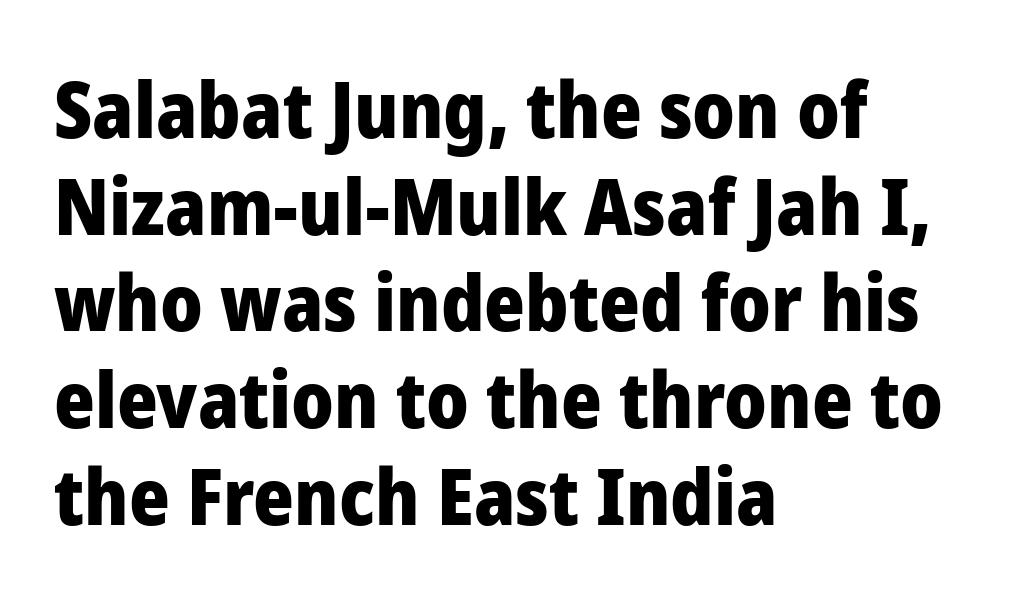
{"serif": "no", "italic": "no", "bold": "yes", "weight": "heavy", "width": "normal", "stroke_contrast": "low", "x_height": "medium", "monospaced": "no", "underline": "no", "align": "left", "line_spacing_ratio": 1.24, "letter_spacing": "normal", "letter_spacing_em": 0.0, "glyph_px": 78}
